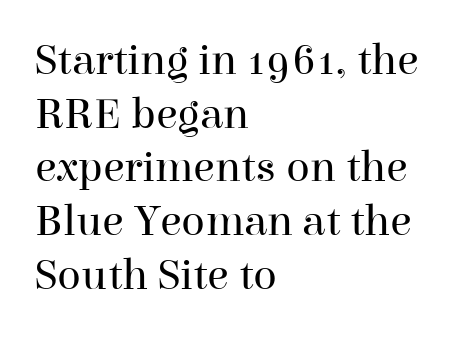
{"serif": "yes", "italic": "no", "bold": "no", "weight": "regular", "width": "normal", "stroke_contrast": "high", "x_height": "medium", "monospaced": "no", "underline": "no", "align": "left", "line_spacing_ratio": 1.22, "letter_spacing": "normal", "letter_spacing_em": 0.0, "glyph_px": 44}
